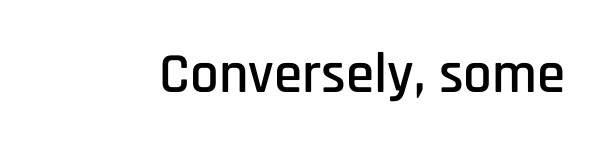
Q: Is the text italic (slanted)? A: No, it is upright.
Q: Is the typeface a serif or a sans-serif typeface? A: Sans-serif.
Q: Is the text underlined? A: No.
Q: Is the spacing between letters normal or unusually wide? A: Normal.
Q: Width (condensed, normal, or wide)? A: Condensed.
Q: Stroke contrast? A: Low.
Q: x-height? A: Large.
Q: Monospaced? A: No.
